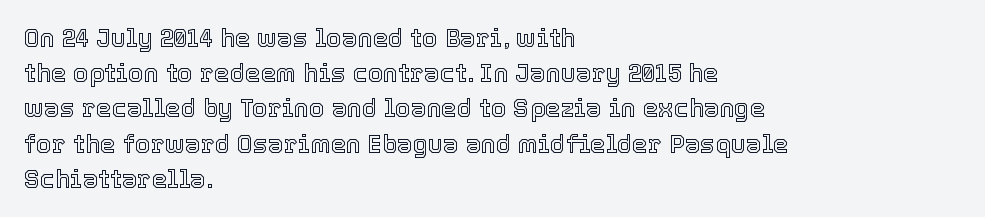
The image shows 25 px text type, upright; set left-aligned, normal line spacing (1.41x), normal letter spacing, not underlined.
